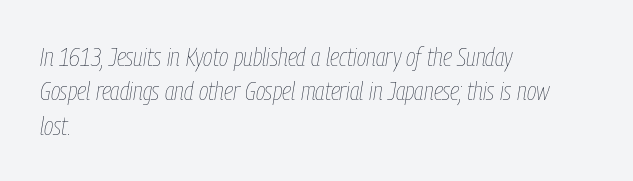
{"italic": "yes", "lean": "right", "slant_degrees": 9, "bold": "no", "underline": "no", "align": "left", "line_spacing": "normal", "line_spacing_ratio": 1.32, "letter_spacing": "normal", "letter_spacing_em": 0.0, "glyph_px": 26}
